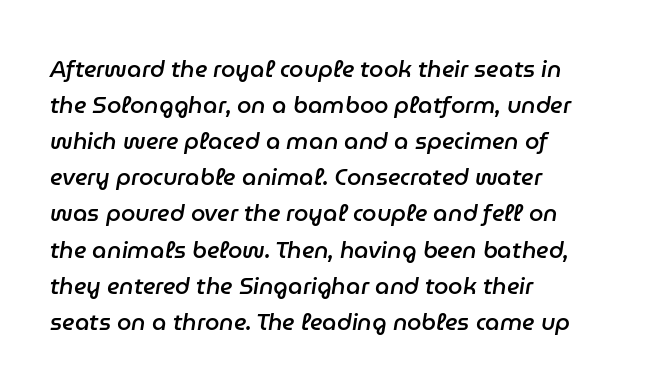
The image shows 23 px text type, italic (leaning right); set left-aligned, normal line spacing (1.57x), normal letter spacing, not underlined.
